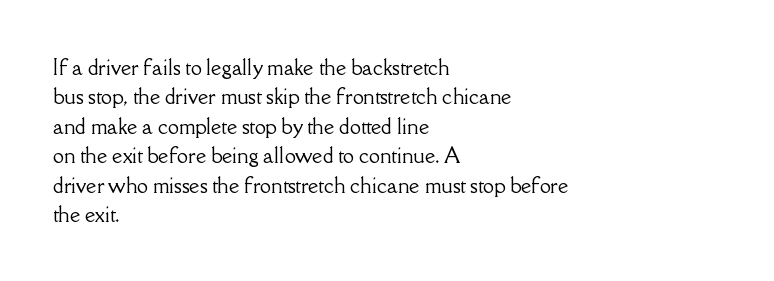
Q: Is the text italic (slanted)? A: No, it is upright.
Q: Is the text underlined? A: No.
Q: How is the paragraph aligned? A: Left-aligned.
Q: Is the spacing between letters normal or unusually wide? A: Normal.
Q: Is the spacing between lines tight, normal or loose? A: Normal.
